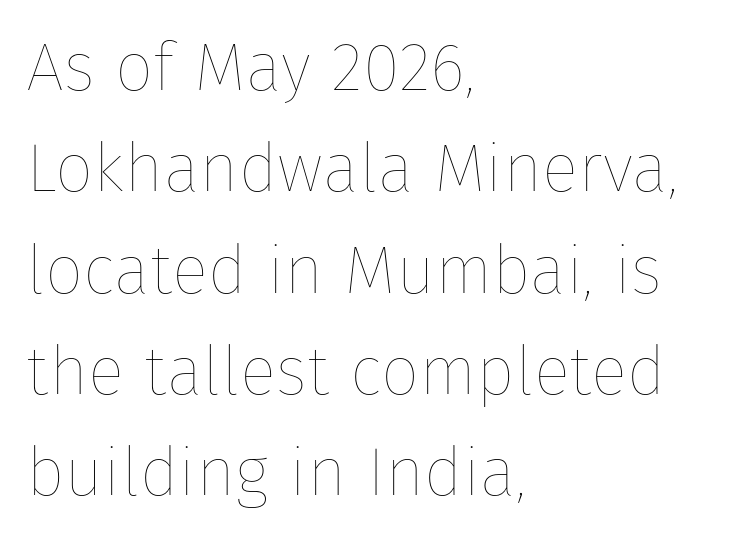
{"italic": "no", "bold": "no", "weight": "thin", "width": "normal", "stroke_contrast": "low", "x_height": "medium", "monospaced": "no", "underline": "no", "align": "left", "line_spacing": "normal", "line_spacing_ratio": 1.49, "letter_spacing": "normal", "letter_spacing_em": 0.0, "glyph_px": 68}
